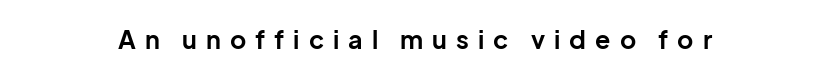
Q: Is the text bold? A: Yes.
Q: Is the text italic (slanted)? A: No, it is upright.
Q: Is the text underlined? A: No.
Q: Is the spacing between letters normal or unusually wide? A: Unusually wide.
